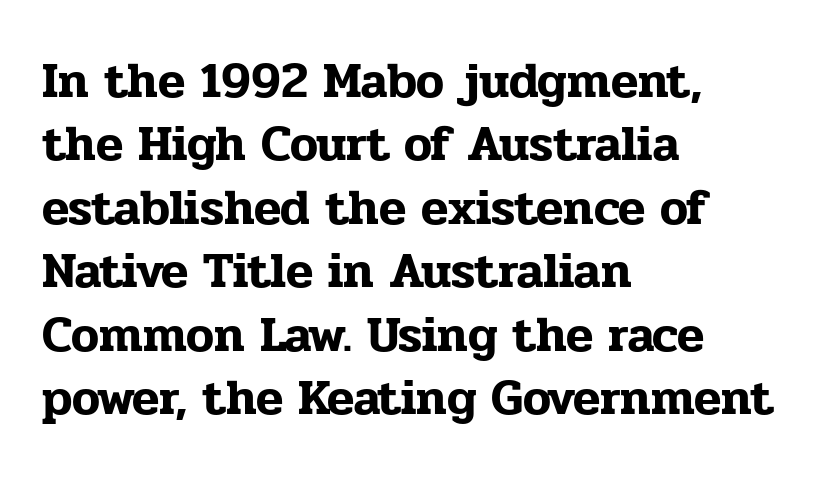
No extra tracking has been applied to these lines. Serif or sans? Serif — the stroke terminals have little feet. Beneath every word, the page is bare. The designer left line spacing at the default.
